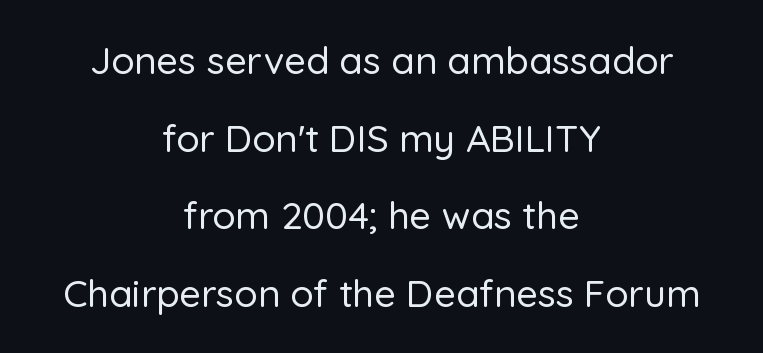
The image shows 38 px sans-serif type, upright; set centered, loose line spacing (2.04x), normal letter spacing, not underlined; low stroke contrast and a medium x-height.
